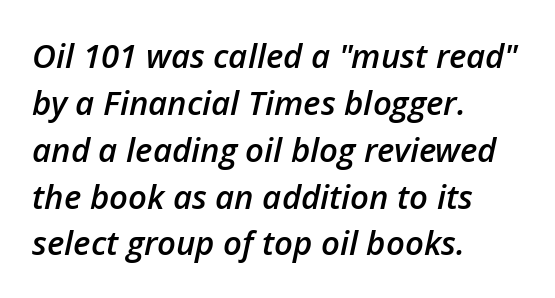
Do the characters align in a grid? No, the font is proportional. Evenly set lines give the paragraph a standard silhouette. Words appear dense and cohesive because spacing is normal. Notice the strokes are somewhat thickened but not fully heavy: this is a semibold. The passage shown is not underscored anywhere. A classic flush-left, rag-right setting is used for this passage.
